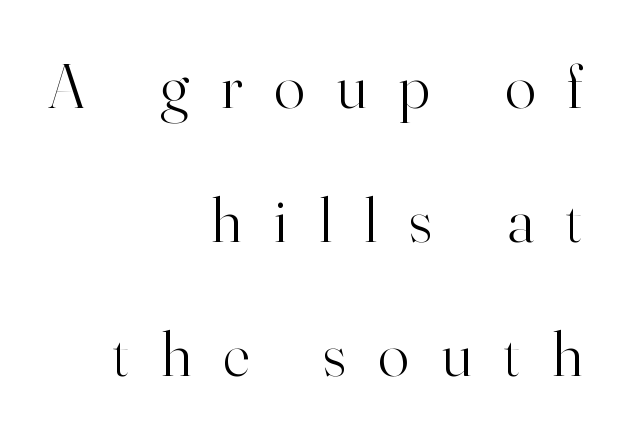
{"serif": "yes", "italic": "no", "bold": "no", "weight": "light", "width": "normal", "stroke_contrast": "high", "x_height": "small", "monospaced": "no", "underline": "no", "align": "right", "line_spacing": "loose", "line_spacing_ratio": 2.09, "letter_spacing": "wide", "letter_spacing_em": 0.5, "glyph_px": 64}
